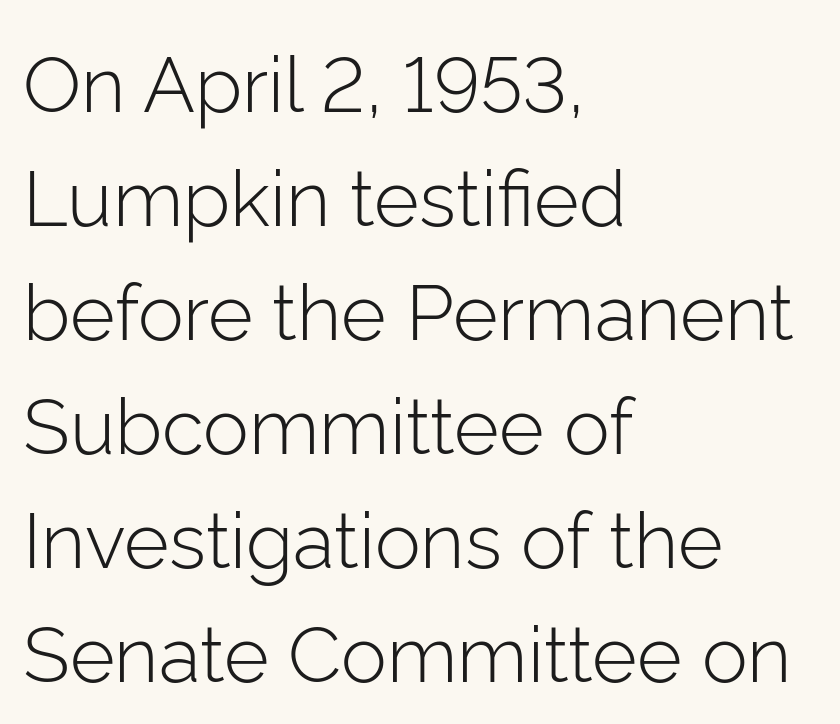
{"serif": "no", "italic": "no", "bold": "no", "weight": "light", "width": "normal", "stroke_contrast": "low", "x_height": "medium", "monospaced": "no", "underline": "no", "align": "left", "line_spacing": "normal", "line_spacing_ratio": 1.48, "letter_spacing": "normal", "letter_spacing_em": 0.0, "glyph_px": 77}
